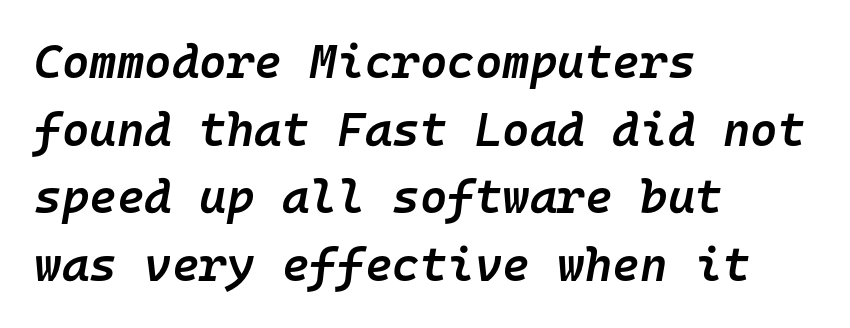
{"italic": "yes", "lean": "right", "slant_degrees": 10, "bold": "semi", "weight": "semibold", "width": "normal", "stroke_contrast": "low", "x_height": "medium", "monospaced": "yes", "underline": "no", "align": "left", "line_spacing": "normal", "line_spacing_ratio": 1.44, "letter_spacing": "normal", "letter_spacing_em": 0.0, "glyph_px": 47}
